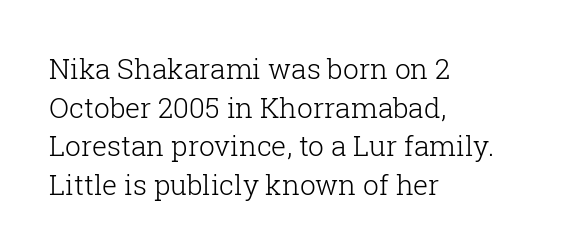
{"serif": "yes", "italic": "no", "bold": "no", "weight": "light", "width": "normal", "stroke_contrast": "low", "x_height": "medium", "monospaced": "no", "underline": "no", "align": "left", "line_spacing": "normal", "line_spacing_ratio": 1.38, "letter_spacing": "normal", "letter_spacing_em": 0.0, "glyph_px": 28}
